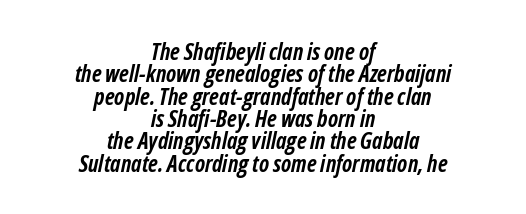
Just letters on the line, the space beneath them empty. The line-height multiplier appears low, near solid setting. Compared with an ordinary text face, these strokes are far heavier — a full bold. Notice how the stems are inclined rather than vertical — that's the hallmark of italics.
